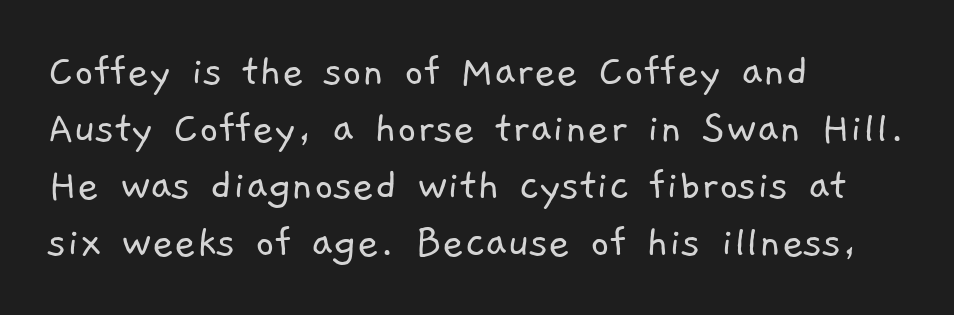
{"serif": "no", "bold": "no", "weight": "light", "width": "normal", "stroke_contrast": "low", "x_height": "medium", "monospaced": "no", "underline": "no", "align": "left", "line_spacing_ratio": 1.21, "letter_spacing": "normal", "letter_spacing_em": 0.0, "glyph_px": 47}
